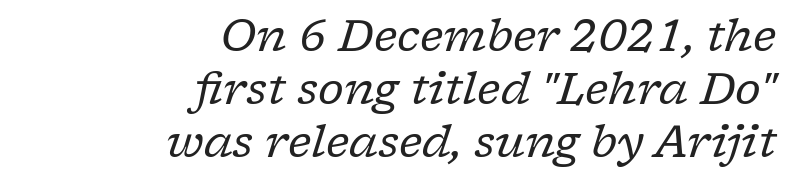
{"serif": "yes", "italic": "yes", "lean": "right", "slant_degrees": 17, "bold": "no", "weight": "regular", "width": "normal", "stroke_contrast": "low", "x_height": "medium", "monospaced": "no", "underline": "no", "align": "right", "line_spacing_ratio": 1.21, "letter_spacing": "normal", "letter_spacing_em": 0.0, "glyph_px": 44}
